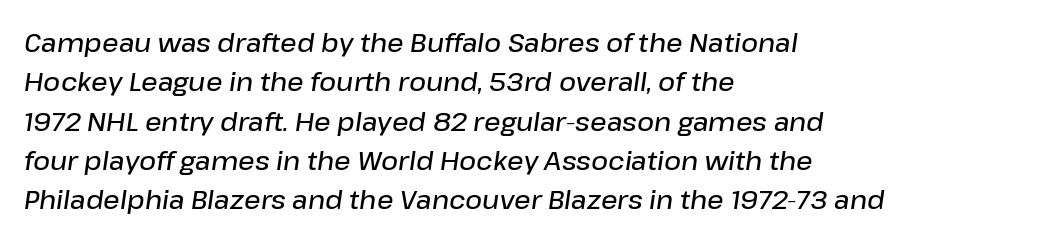
{"italic": "yes", "lean": "right", "slant_degrees": 8, "bold": "semi", "underline": "no", "align": "left", "line_spacing": "normal", "line_spacing_ratio": 1.51, "letter_spacing": "normal", "letter_spacing_em": 0.0, "glyph_px": 26}
